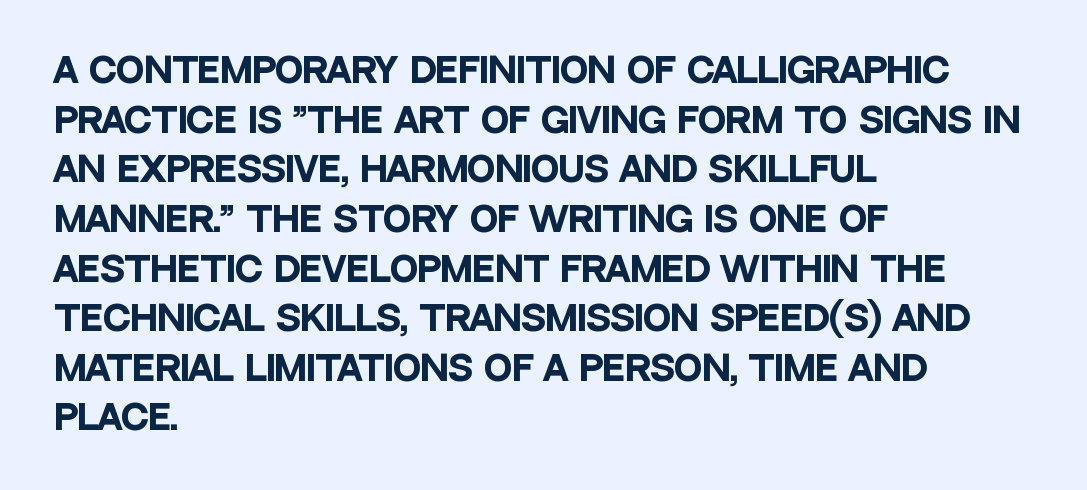
{"serif": "no", "italic": "no", "bold": "yes", "weight": "heavy", "width": "condensed", "stroke_contrast": "low", "x_height": "large", "monospaced": "no", "underline": "no", "align": "left", "line_spacing": "normal", "line_spacing_ratio": 1.46, "letter_spacing": "normal", "letter_spacing_em": 0.0, "glyph_px": 34}
